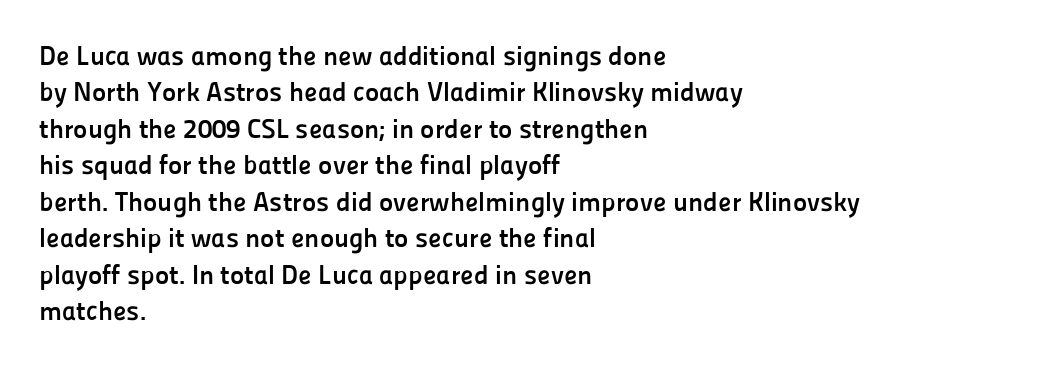
The image shows 27 px bold type, upright; set left-aligned, normal line spacing (1.35x), normal letter spacing, not underlined.
